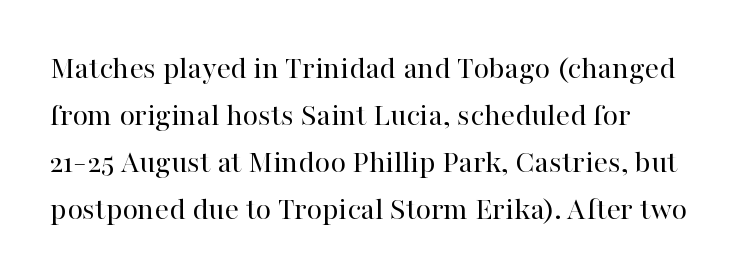
The image shows 32 px regular-weight serif type, upright; set normal line spacing (1.47x), normal letter spacing, not underlined; high stroke contrast and a medium x-height.
